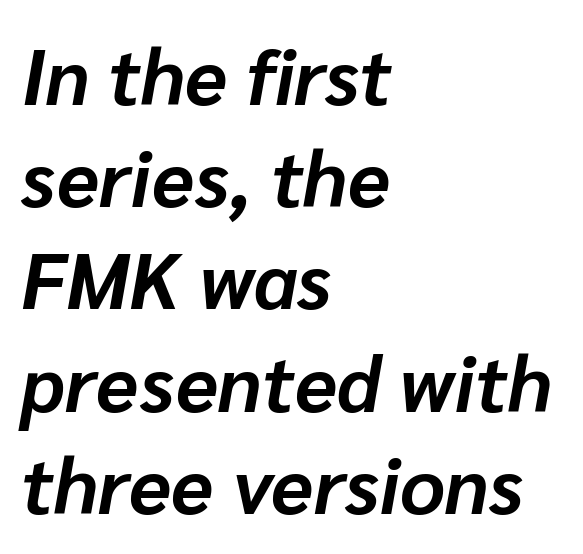
Heavy, bold letterforms. Spacing verdict: proportional, widths tailored to each character. The letterforms sit shoulder to shoulder at normal distance. Line beginnings align vertically; line endings do not. An italicized treatment has been applied to the whole sample. Rows of type keep a routine distance in the vertical direction.
